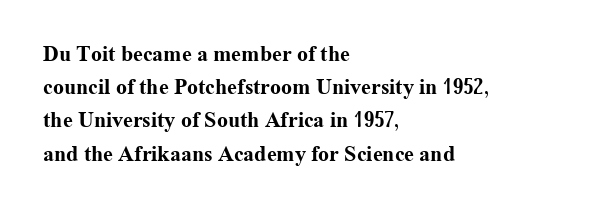
Q: Is the text bold? A: Yes.
Q: Is the text italic (slanted)? A: No, it is upright.
Q: Is the text underlined? A: No.
Q: How is the paragraph aligned? A: Left-aligned.
Q: Is the spacing between letters normal or unusually wide? A: Normal.
Q: Is the spacing between lines tight, normal or loose? A: Normal.
